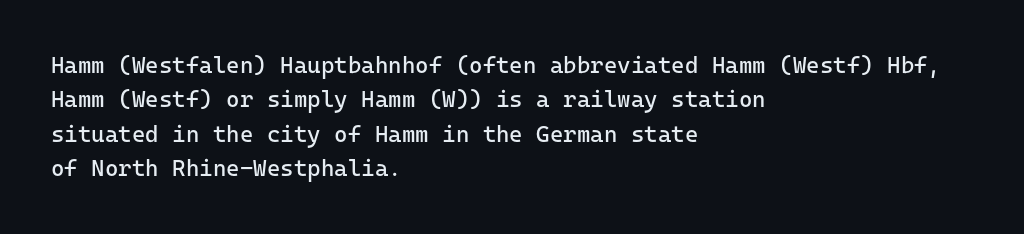
Observe the ordinary spacing: letters are neighbours, not strangers. Only glyphs here, with clear space below each row. Honestly, the row spacing looks completely unremarkable. No letter is thick-stroked: the sample isn't bold.
